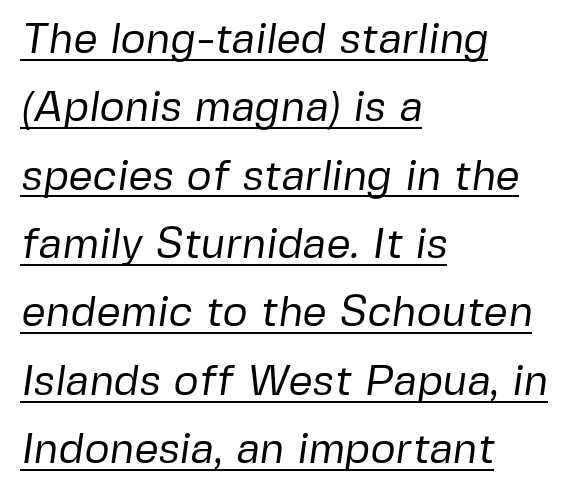
The image shows 43 px regular-weight sans-serif type; set left-aligned, normal line spacing (1.59x), normal letter spacing, underlined; low stroke contrast and a medium x-height.
